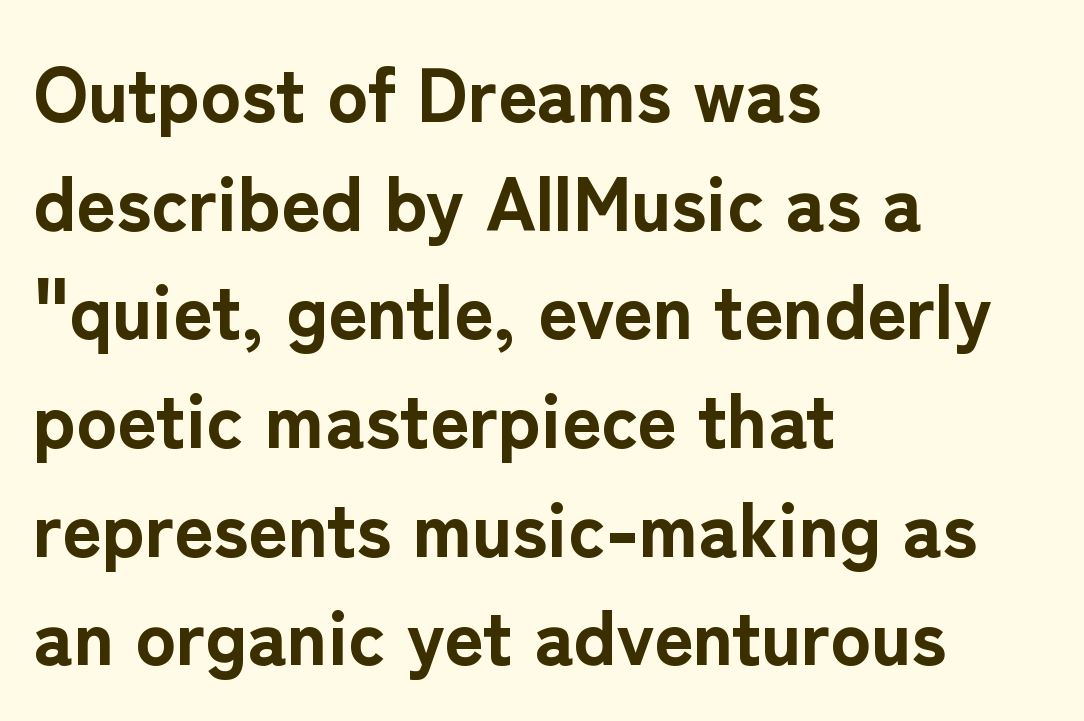
{"serif": "no", "italic": "no", "bold": "yes", "weight": "bold", "width": "normal", "stroke_contrast": "low", "x_height": "medium", "monospaced": "no", "underline": "no", "align": "left", "line_spacing": "normal", "line_spacing_ratio": 1.43, "letter_spacing": "normal", "letter_spacing_em": 0.0, "glyph_px": 76}
